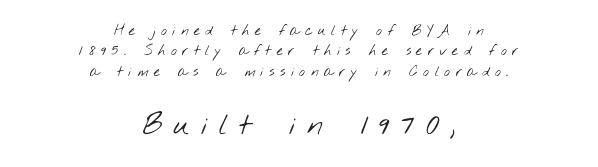
Q: Is the text bold? A: No.
Q: Is the typeface a serif or a sans-serif typeface? A: Sans-serif.
Q: Is the text underlined? A: No.
Q: How is the paragraph aligned? A: Centered.
Q: Is the spacing between letters normal or unusually wide? A: Unusually wide.
Q: Is the spacing between lines tight, normal or loose? A: Normal.
Q: Which block of text is set in a larger size, the first (top) or the second (bottom)? A: The second (bottom) one.
Q: Width (condensed, normal, or wide)? A: Wide.
Q: Stroke contrast? A: Low.
Q: x-height? A: Small.
Q: Monospaced? A: No.
